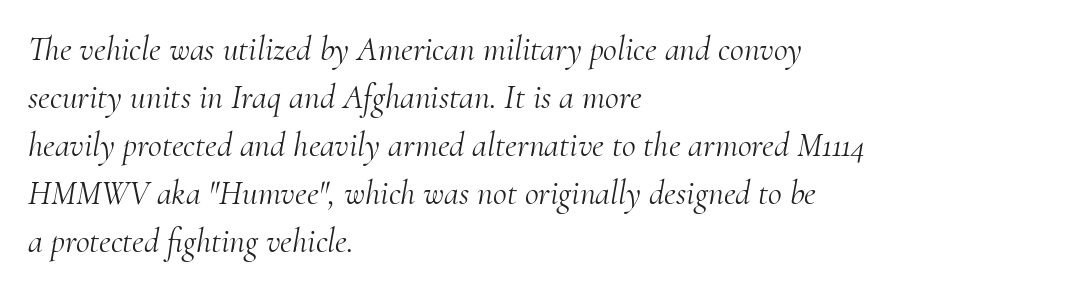
The image shows 34 px light serif type, italic (leaning right); set left-aligned, normal line spacing (1.41x), normal letter spacing, not underlined; medium stroke contrast and a small x-height.
